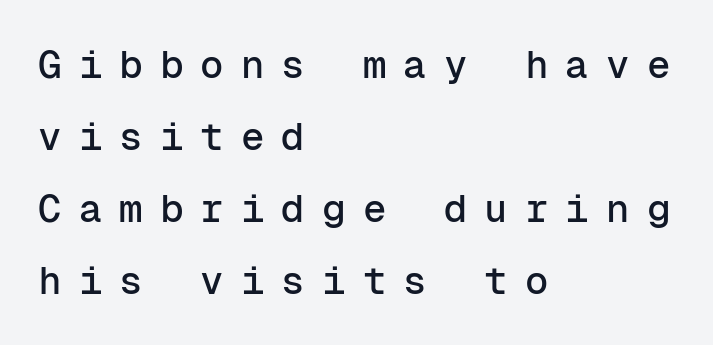
Think of a typewriter: that constant character pitch is what you see here. The face used here is rendered with a markedly widened letterfit. Just letters on the line, the space beneath them empty. Rendered with straight, roman letterforms. Letterform terminals end flat and unadorned throughout the passage.
